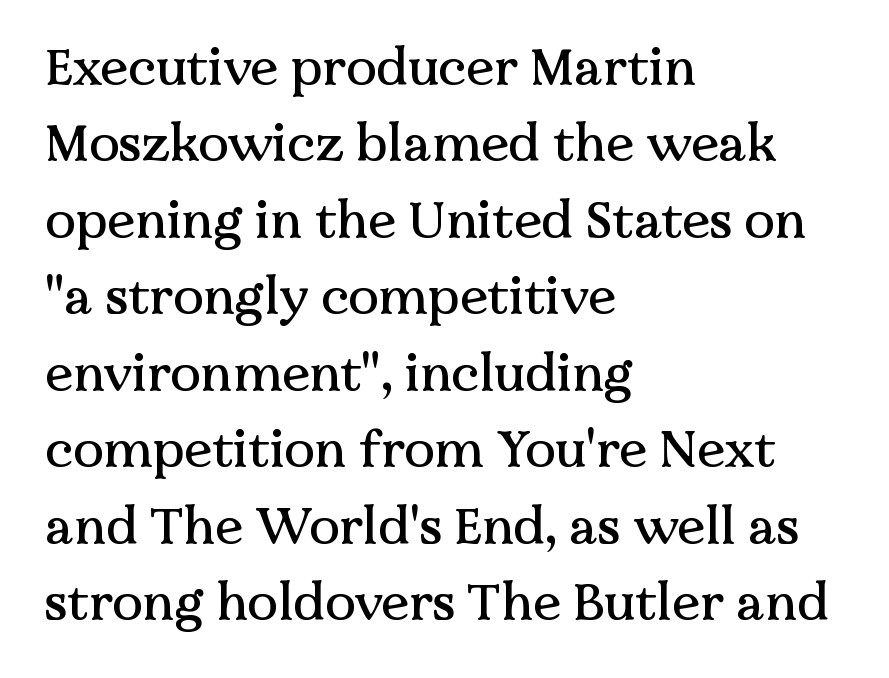
Honestly, there is no underline to notice here at all. Vertical strokes here are truly vertical. Line spacing here is normal. Tracking here is standard; glyphs follow each other at the usual distance.
